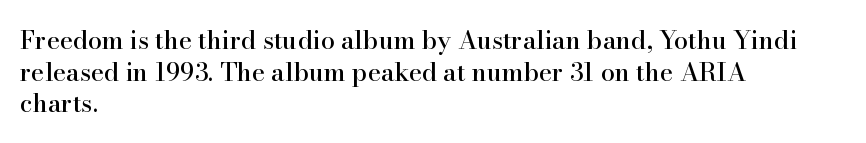
{"italic": "no", "underline": "no", "align": "left", "line_spacing": "normal", "line_spacing_ratio": 1.27, "letter_spacing": "normal", "letter_spacing_em": 0.0, "glyph_px": 25}
